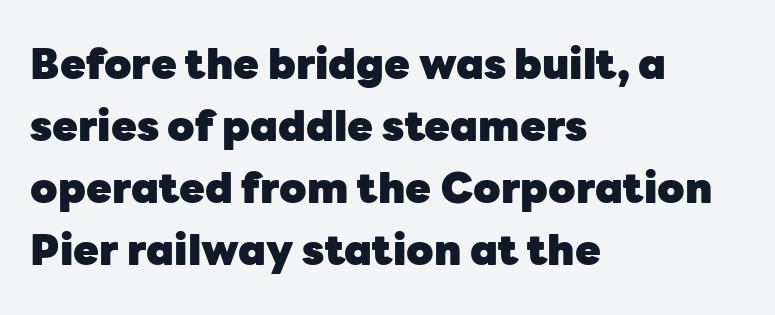
Words float on clear page, feet unadorned. Unlike a traditional serif, this face leaves its strokes unadorned. Is the block centered? No — it sits flush against the left margin. Summary of vertical rhythm: regular, with standard interline spacing.
